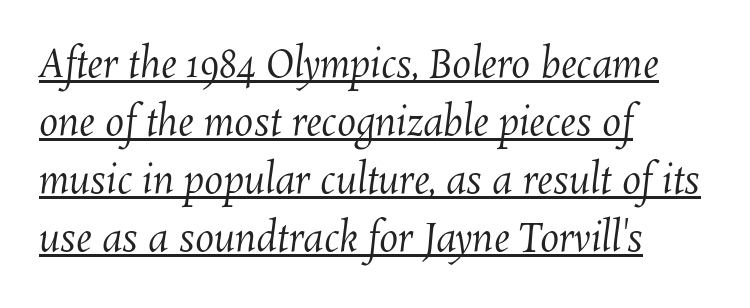
Q: Is the text bold? A: No.
Q: Is the text underlined? A: Yes.
Q: How is the paragraph aligned? A: Left-aligned.
Q: Is the spacing between letters normal or unusually wide? A: Normal.
Q: Is the spacing between lines tight, normal or loose? A: Normal.
Q: Width (condensed, normal, or wide)? A: Normal.
Q: Stroke contrast? A: Medium.
Q: x-height? A: Medium.
Q: Monospaced? A: No.
